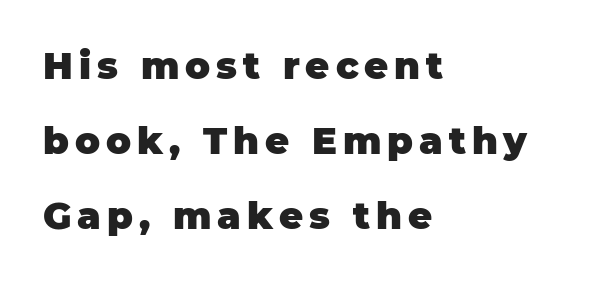
The image shows 37 px heavy sans-serif type, upright; set left-aligned, loose line spacing (2.03x), not underlined; low stroke contrast and a large x-height.
